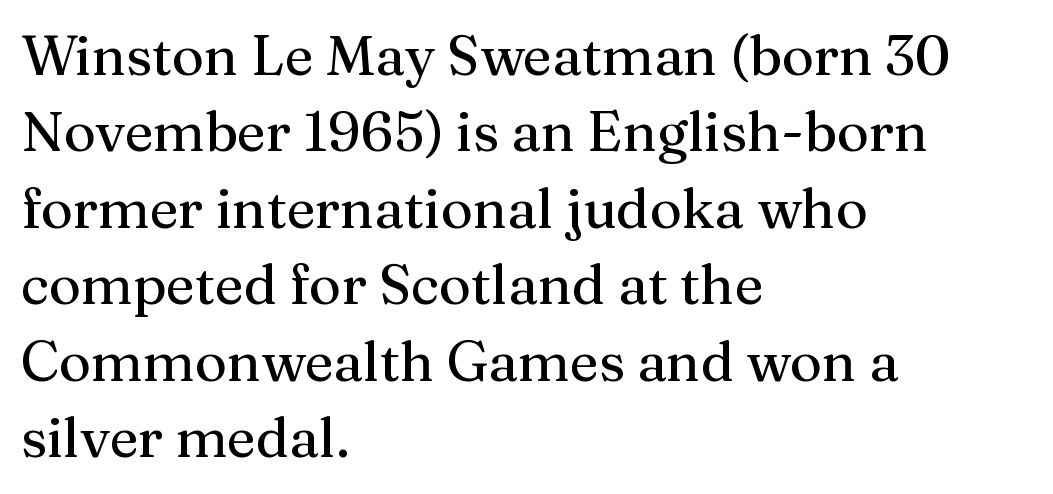
{"serif": "yes", "italic": "no", "width": "normal", "stroke_contrast": "medium", "x_height": "medium", "monospaced": "no", "underline": "no", "align": "left", "line_spacing": "normal", "line_spacing_ratio": 1.39, "letter_spacing": "normal", "letter_spacing_em": 0.0, "glyph_px": 55}
